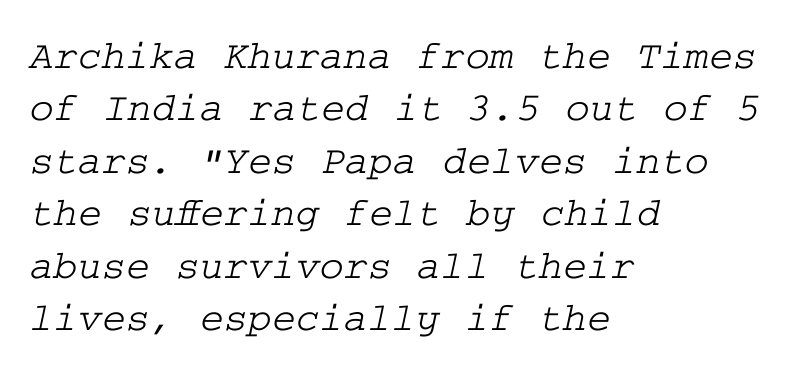
The image shows 41 px wide serif type; set left-aligned, normal line spacing (1.28x), normal letter spacing, not underlined; low stroke contrast and a medium x-height.
